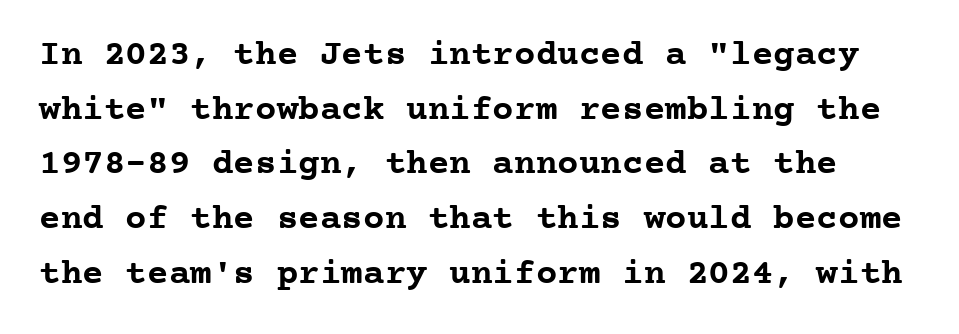
Q: Is the text bold? A: Yes.
Q: Is the text italic (slanted)? A: No, it is upright.
Q: Is the typeface a serif or a sans-serif typeface? A: Serif.
Q: Is the text underlined? A: No.
Q: Is the spacing between letters normal or unusually wide? A: Normal.
Q: Is the spacing between lines tight, normal or loose? A: Normal.
Q: Width (condensed, normal, or wide)? A: Normal.
Q: Stroke contrast? A: Low.
Q: x-height? A: Medium.
Q: Monospaced? A: Yes.
